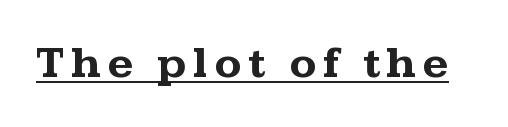
The image shows 45 px bold, wide serif type, upright; set underlined; medium stroke contrast and a medium x-height.
